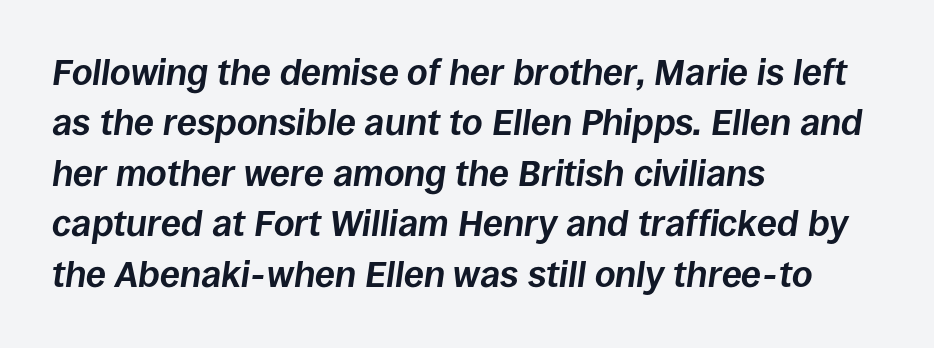
{"italic": "yes", "lean": "right", "slant_degrees": 8, "bold": "yes", "weight": "bold", "width": "normal", "stroke_contrast": "low", "x_height": "large", "monospaced": "no", "underline": "no", "align": "left", "line_spacing": "normal", "line_spacing_ratio": 1.4, "letter_spacing": "normal", "letter_spacing_em": 0.0, "glyph_px": 36}
